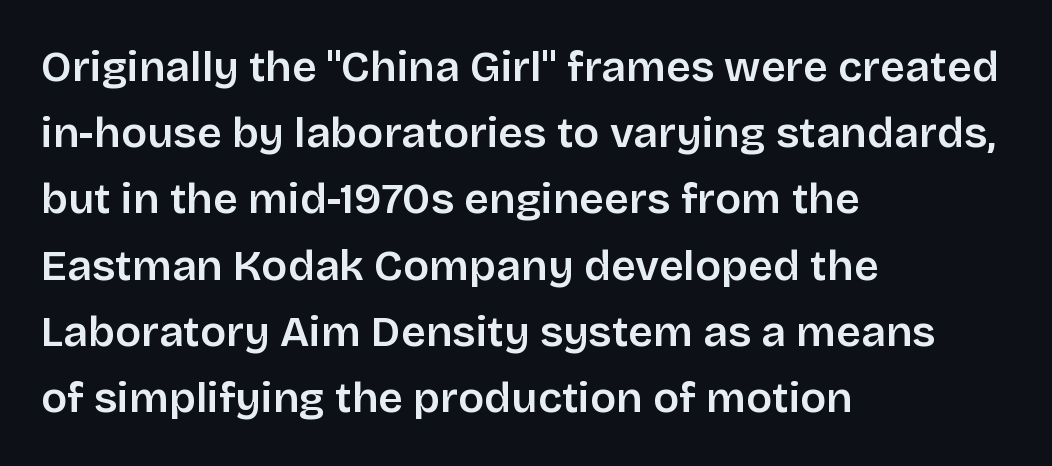
The rendering uses a semibold face; strokes are thickened but not to full bold. Normally led — the rows are evenly, conventionally spaced. A roman cut, with each character standing at attention. You could not count columns in this text — the font is proportionally spaced. Descenders hang freely into open space. Nothing sits at the stroke ends, so this counts as sans-serif.
